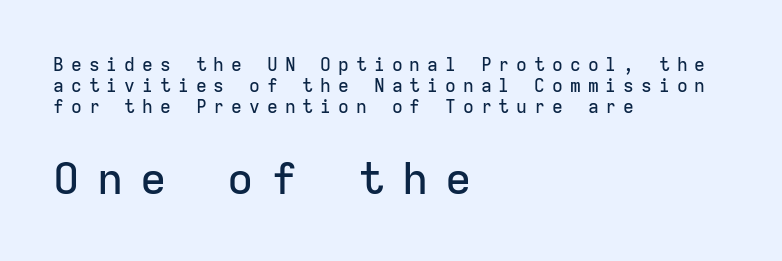
{"serif": "no", "italic": "no", "width": "normal", "stroke_contrast": "low", "x_height": "medium", "monospaced": "yes", "underline": "no", "align": "left", "line_spacing_ratio": 1.17, "letter_spacing": "wide", "letter_spacing_em": 0.39, "larger_block": "second", "size_ratio": 2.44, "glyph_px": 44}
